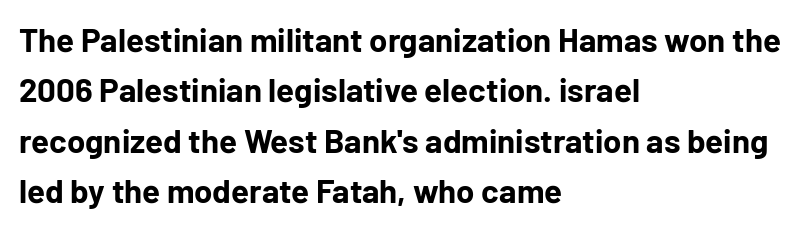
The image shows 33 px bold sans-serif type, upright; set left-aligned, normal line spacing (1.53x), normal letter spacing, not underlined; low stroke contrast and a medium x-height.
